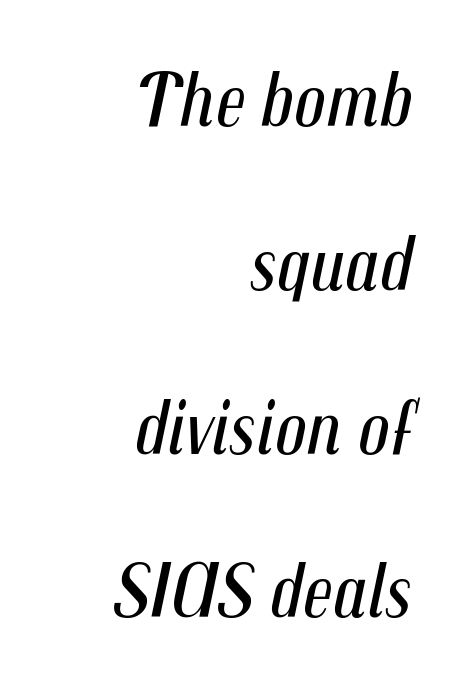
You can tell it's italic because the verticals aren't actually vertical. No extra ink here — the face is not bold. Words float on clear page, feet unadorned. The rendering uses natural spacing where letterforms have individual widths. Layout note: lines flush right. Observe the ordinary spacing: letters are neighbours, not strangers.
